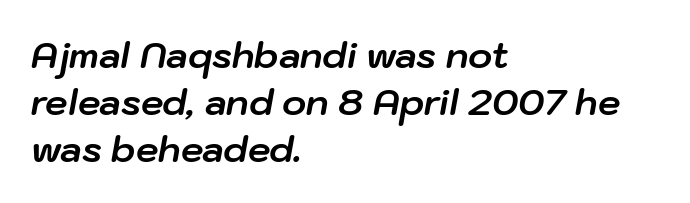
The image shows 36 px bold type, italic (leaning right); set left-aligned, normal line spacing (1.3x), normal letter spacing, not underlined; low stroke contrast and a medium x-height.
